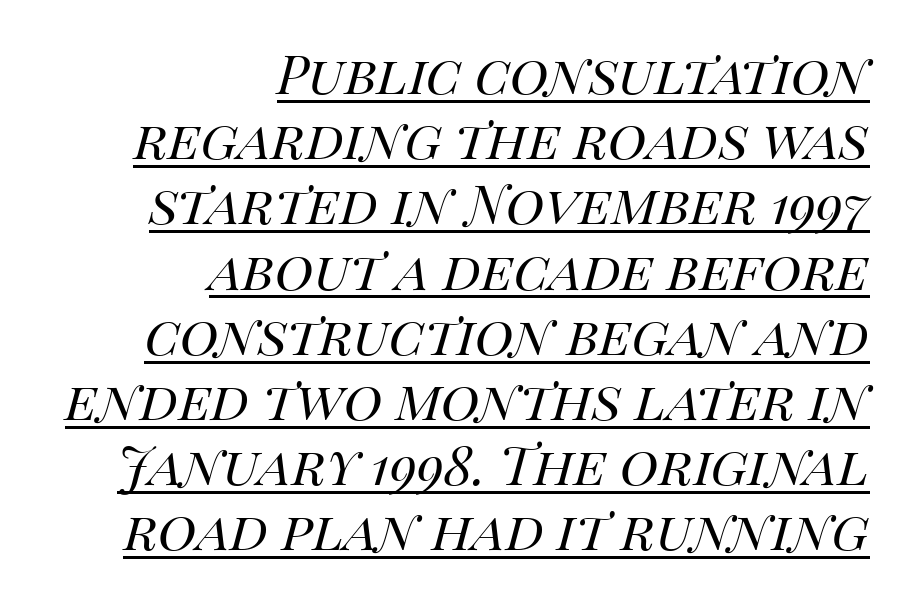
The image shows 53 px regular-weight type, italic (leaning right); set right-aligned, line spacing 1.23x, normal letter spacing, underlined; high stroke contrast and a large x-height.
